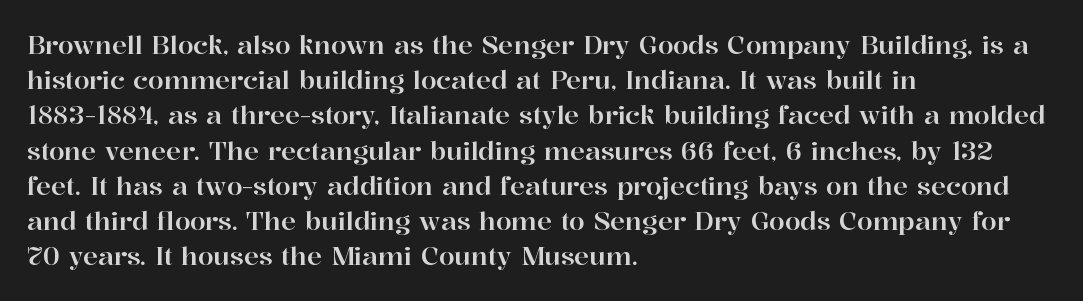
Posture: straight, roman, zero tilt. This rendering uses left alignment, leaving the right contour irregular. This sample keeps an unexceptional amount of space between lines. Bare-footed words on every line.
